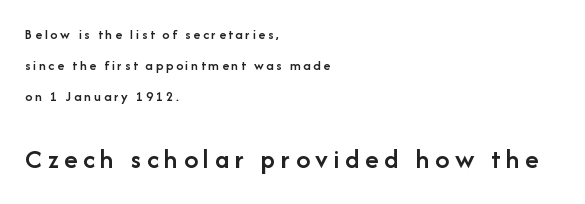
The image shows 28 px semibold sans-serif type, upright; set left-aligned, loose line spacing (2.21x), unusually wide letter spacing (+0.2 em), not underlined; the second (bottom) block is 2.0x larger; low stroke contrast and a medium x-height.
